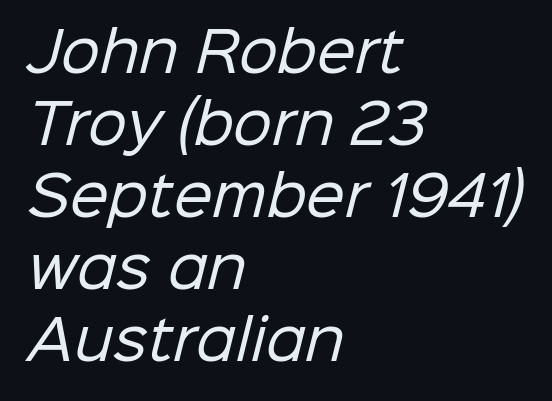
The image shows 55 px regular-weight sans-serif type; set left-aligned, normal line spacing (1.31x), normal letter spacing, not underlined; low stroke contrast and a medium x-height.
